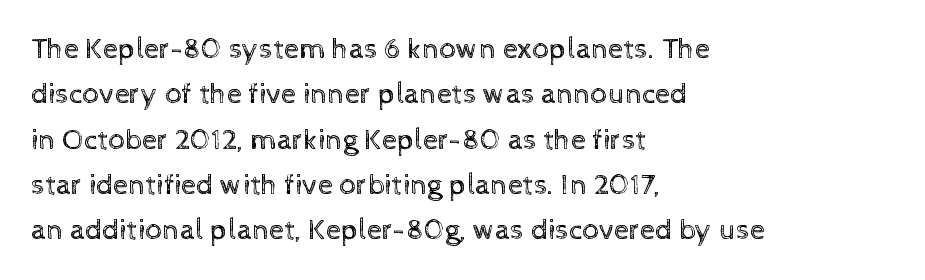
Reading down the block, your eye returns to a fixed left position each line. The letters advance in unequal steps, a hallmark of proportional type. When letters stand straight like this, we call the style roman or upright. The rendering keeps characters at their native spacing.
